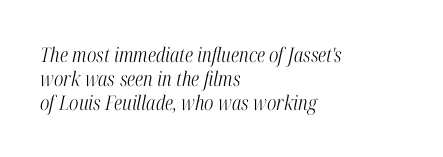
{"italic": "yes", "lean": "right", "slant_degrees": 12, "bold": "no", "underline": "no", "align": "left", "line_spacing_ratio": 1.21, "letter_spacing": "normal", "letter_spacing_em": 0.0, "glyph_px": 20}
